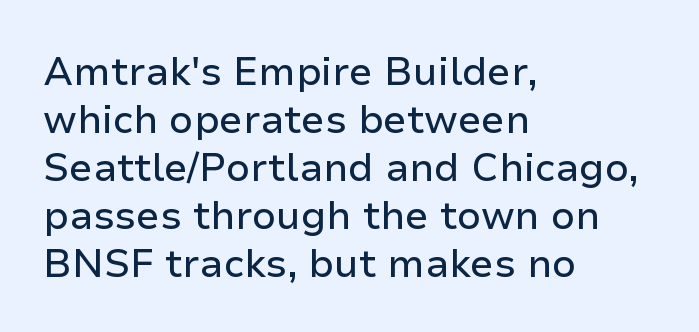
The image shows 39 px sans-serif type, upright; set left-aligned, line spacing 1.23x, normal letter spacing, not underlined; low stroke contrast and a medium x-height.
